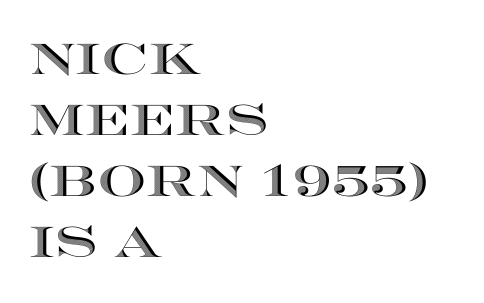
The image shows 43 px wide type, upright; set left-aligned, normal line spacing (1.42x), normal letter spacing, not underlined; a large x-height.
